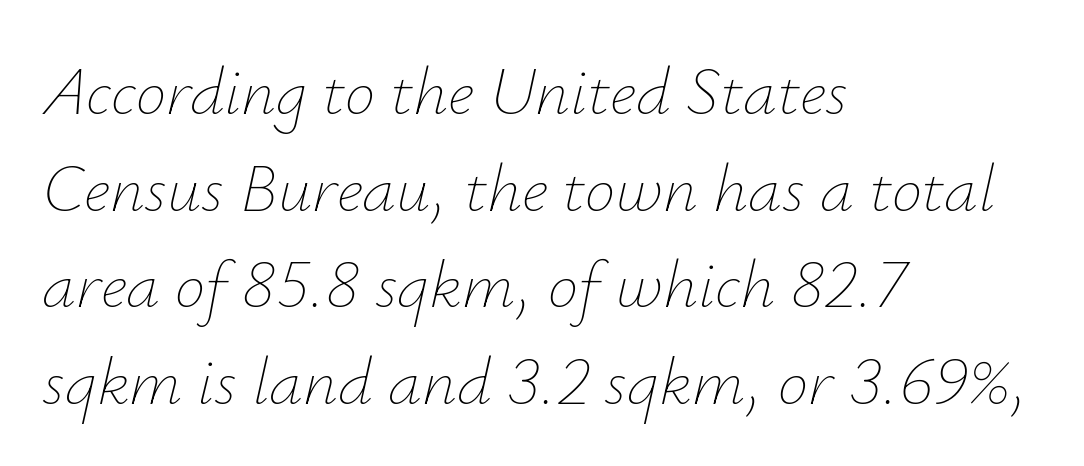
The image shows 68 px thin type, italic (leaning right); set left-aligned, normal line spacing (1.42x), normal letter spacing, not underlined; low stroke contrast and a small x-height.
